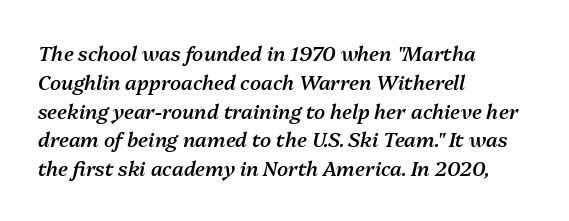
The image shows 20 px text type, italic (leaning right); set left-aligned, normal line spacing (1.44x), normal letter spacing, not underlined.
